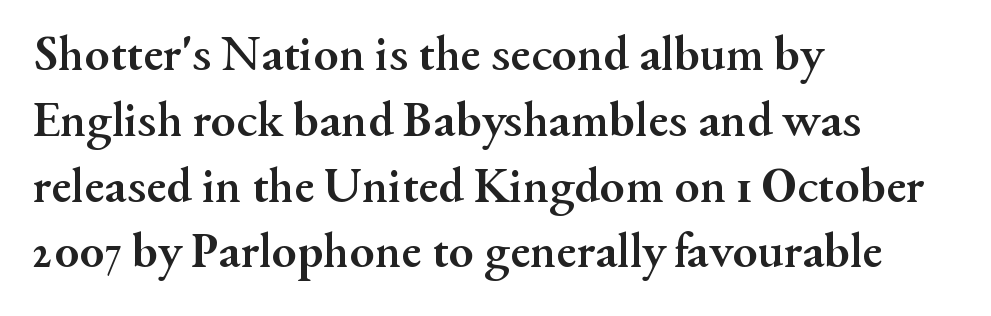
{"serif": "yes", "italic": "no", "bold": "yes", "weight": "semibold", "width": "normal", "stroke_contrast": "medium", "x_height": "small", "monospaced": "no", "underline": "no", "align": "left", "line_spacing": "normal", "line_spacing_ratio": 1.29, "letter_spacing": "normal", "letter_spacing_em": 0.0, "glyph_px": 51}
